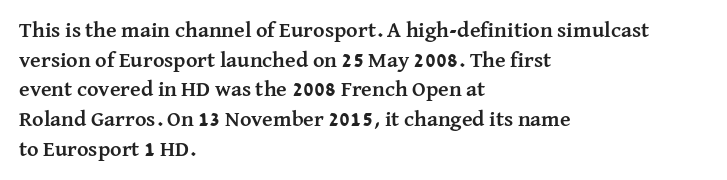
Q: Is the text bold? A: Yes.
Q: Is the text italic (slanted)? A: No, it is upright.
Q: Is the text underlined? A: No.
Q: How is the paragraph aligned? A: Left-aligned.
Q: Is the spacing between letters normal or unusually wide? A: Normal.
Q: Is the spacing between lines tight, normal or loose? A: Normal.
